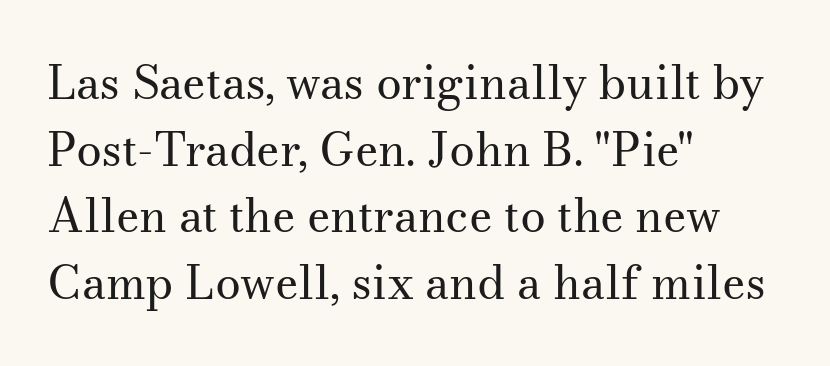
Q: Is the text bold? A: No.
Q: Is the text italic (slanted)? A: No, it is upright.
Q: Is the typeface a serif or a sans-serif typeface? A: Serif.
Q: Is the text underlined? A: No.
Q: How is the paragraph aligned? A: Left-aligned.
Q: Is the spacing between letters normal or unusually wide? A: Normal.
Q: Is the spacing between lines tight, normal or loose? A: Normal.
Q: Width (condensed, normal, or wide)? A: Normal.
Q: Stroke contrast? A: Medium.
Q: x-height? A: Small.
Q: Monospaced? A: No.
